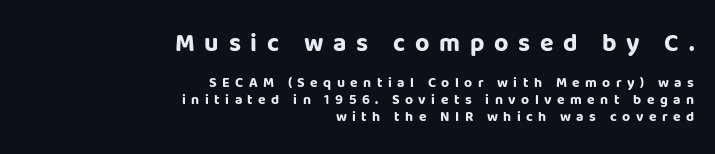
The image shows 25 px bold type, upright; set right-aligned, line spacing 1.18x, unusually wide letter spacing (+0.39 em), not underlined; the first (top) block is 1.79x larger.
